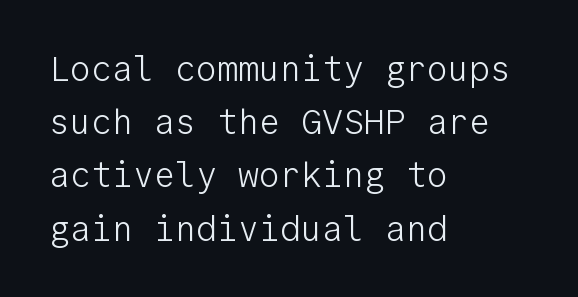
The image shows 35 px light sans-serif type, upright, monospaced; set left-aligned, normal line spacing (1.52x), normal letter spacing, not underlined; low stroke contrast and a medium x-height.
